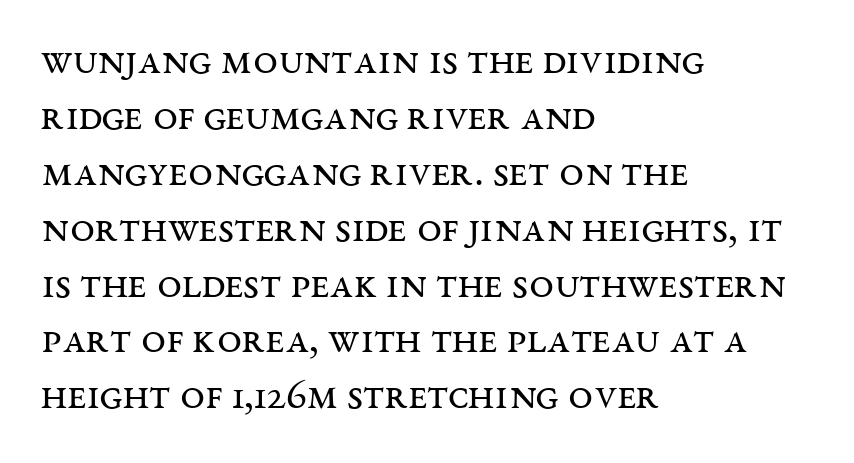
{"serif": "yes", "italic": "no", "bold": "no", "weight": "regular", "width": "wide", "stroke_contrast": "medium", "x_height": "large", "monospaced": "no", "underline": "no", "align": "left", "line_spacing": "normal", "line_spacing_ratio": 1.27, "letter_spacing": "normal", "letter_spacing_em": 0.0, "glyph_px": 44}
